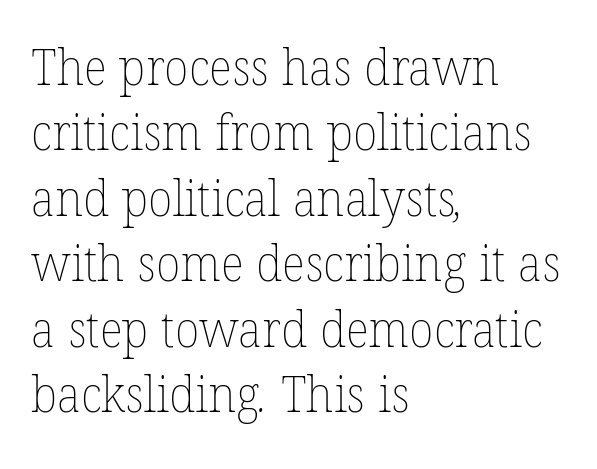
{"bold": "no", "weight": "thin", "width": "normal", "stroke_contrast": "low", "x_height": "medium", "monospaced": "no", "underline": "no", "align": "left", "line_spacing": "normal", "line_spacing_ratio": 1.31, "letter_spacing": "normal", "letter_spacing_em": 0.0, "glyph_px": 50}
